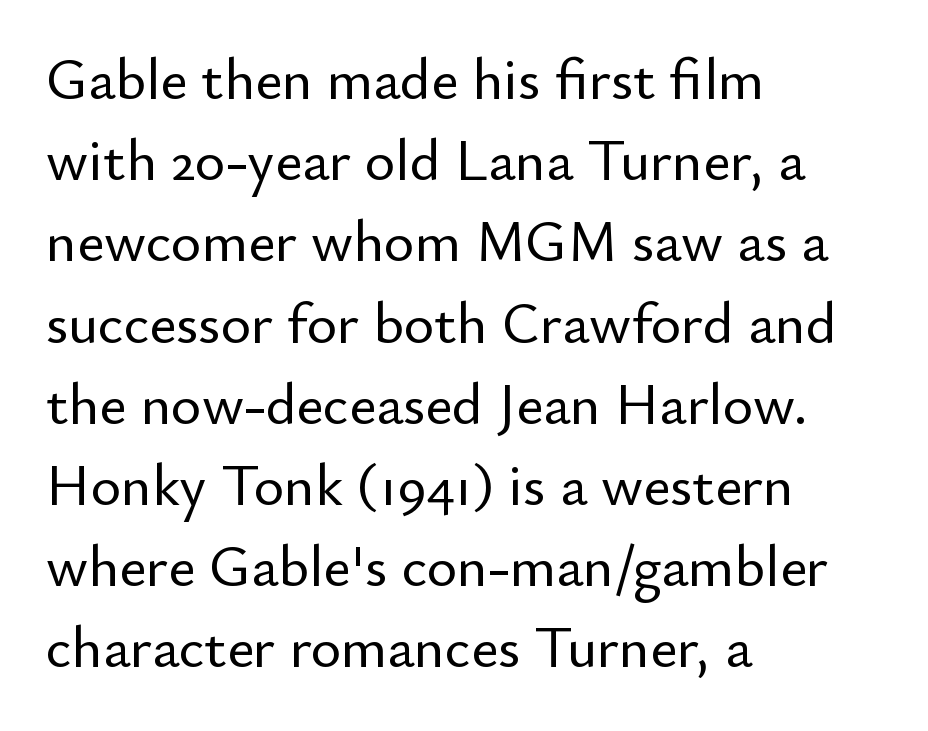
The image shows 58 px sans-serif type, upright; set left-aligned, normal line spacing (1.4x), normal letter spacing, not underlined; low stroke contrast and a small x-height.
